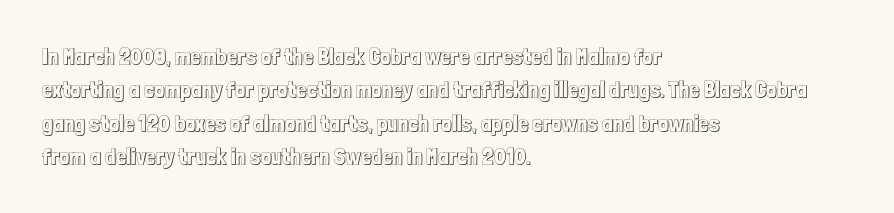
The image shows 23 px text type, upright; set left-aligned, normal line spacing (1.45x), normal letter spacing, not underlined.
